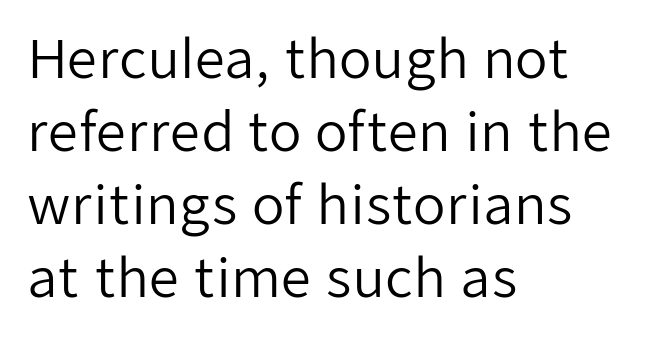
The image shows 53 px regular-weight sans-serif type, upright; set left-aligned, normal line spacing (1.38x), normal letter spacing, not underlined; low stroke contrast and a medium x-height.
